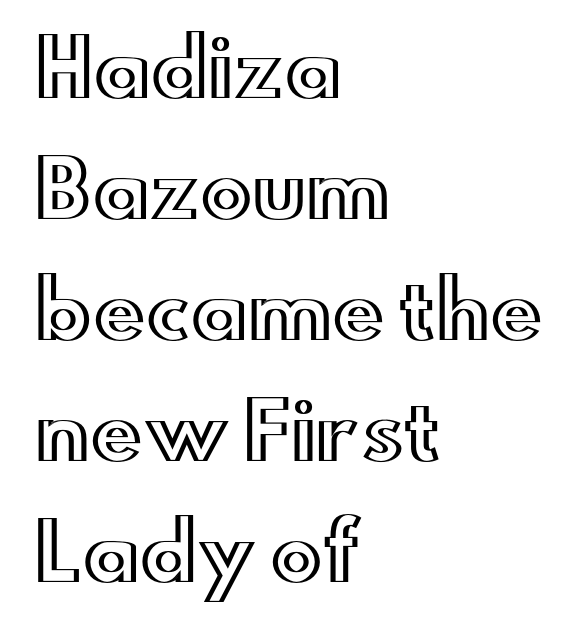
Q: Is the text italic (slanted)? A: No, it is upright.
Q: Is the text underlined? A: No.
Q: How is the paragraph aligned? A: Left-aligned.
Q: Is the spacing between letters normal or unusually wide? A: Normal.
Q: Is the spacing between lines tight, normal or loose? A: Normal.
Q: Width (condensed, normal, or wide)? A: Wide.
Q: x-height? A: Small.
Q: Monospaced? A: No.
